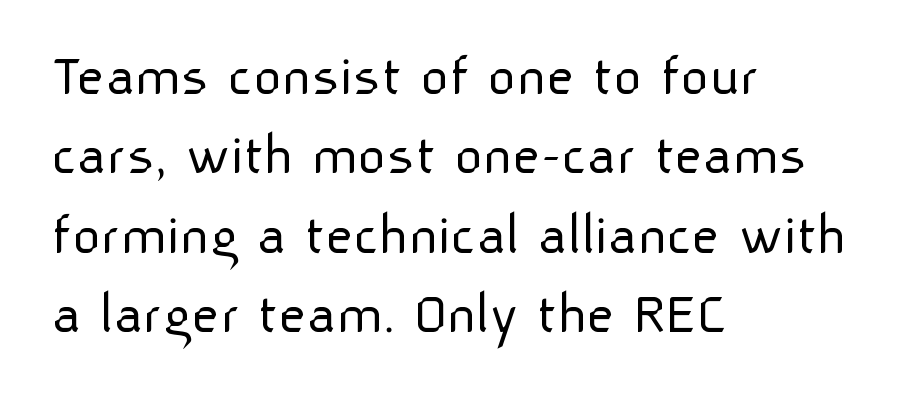
Q: Is the text bold? A: No.
Q: Is the text italic (slanted)? A: No, it is upright.
Q: Is the typeface a serif or a sans-serif typeface? A: Sans-serif.
Q: Is the text underlined? A: No.
Q: How is the paragraph aligned? A: Left-aligned.
Q: Is the spacing between letters normal or unusually wide? A: Normal.
Q: Is the spacing between lines tight, normal or loose? A: Normal.
Q: Width (condensed, normal, or wide)? A: Normal.
Q: Stroke contrast? A: Low.
Q: x-height? A: Medium.
Q: Monospaced? A: No.
